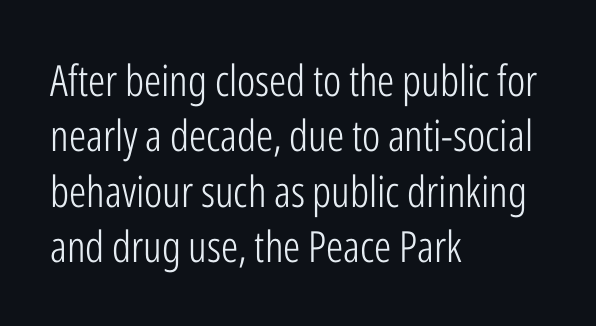
{"serif": "no", "italic": "no", "bold": "no", "weight": "light", "width": "condensed", "stroke_contrast": "low", "x_height": "medium", "monospaced": "no", "underline": "no", "align": "left", "line_spacing": "normal", "line_spacing_ratio": 1.29, "letter_spacing": "normal", "letter_spacing_em": 0.0, "glyph_px": 43}
